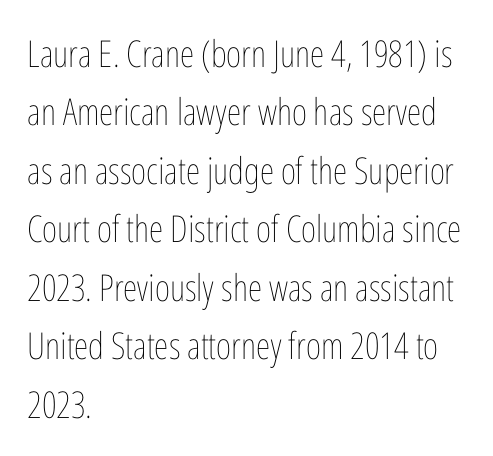
{"italic": "no", "bold": "no", "weight": "thin", "width": "condensed", "stroke_contrast": "low", "x_height": "medium", "monospaced": "no", "underline": "no", "align": "left", "line_spacing": "normal", "line_spacing_ratio": 1.58, "letter_spacing": "normal", "letter_spacing_em": 0.0, "glyph_px": 37}
